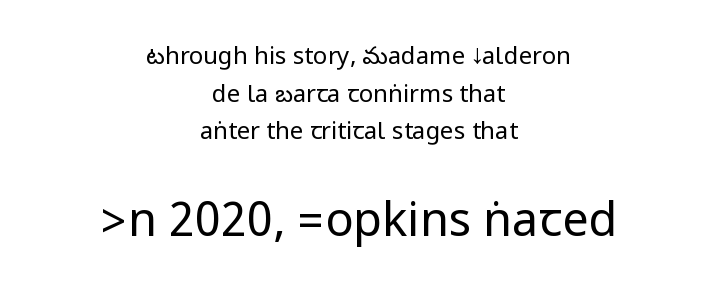
Q: Is the text bold? A: No.
Q: Is the text italic (slanted)? A: No, it is upright.
Q: Is the typeface a serif or a sans-serif typeface? A: Sans-serif.
Q: Is the text underlined? A: No.
Q: How is the paragraph aligned? A: Centered.
Q: Is the spacing between letters normal or unusually wide? A: Normal.
Q: Is the spacing between lines tight, normal or loose? A: Normal.
Q: Which block of text is set in a larger size, the first (top) or the second (bottom)? A: The second (bottom) one.
Q: Width (condensed, normal, or wide)? A: Condensed.
Q: Stroke contrast? A: Low.
